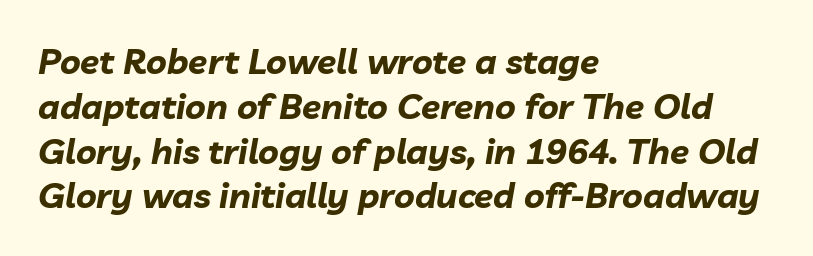
Here the designer chose a conventional face with non-uniform glyph widths. Compared with typical body copy, the letter spacing here is the same. These lines are set flush left with a ragged right edge. Summary of weight: heavy, a full bold.
